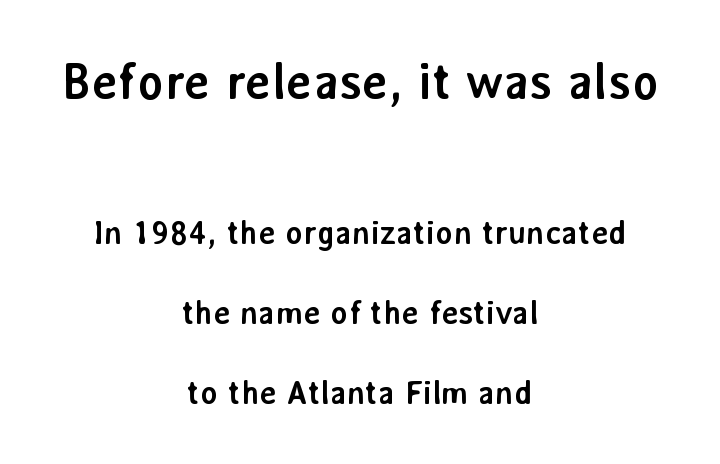
The font's upright variant was chosen for this text. Whoever set this made the first block the dominant, larger element. Spacing verdict: proportional, widths tailored to each character. The gaps between neighbouring characters are ordinary and unremarkable.
